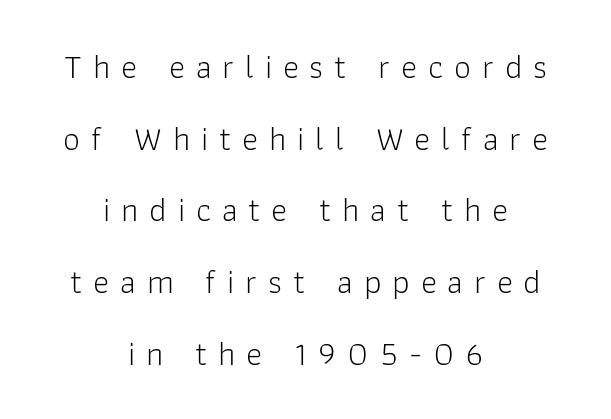
{"serif": "no", "italic": "no", "bold": "no", "weight": "light", "width": "normal", "stroke_contrast": "low", "x_height": "medium", "monospaced": "no", "underline": "no", "align": "center", "line_spacing": "loose", "line_spacing_ratio": 2.11, "letter_spacing": "wide", "letter_spacing_em": 0.32, "glyph_px": 34}
